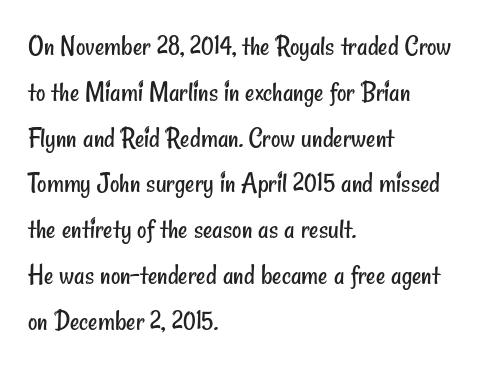
The image shows 29 px regular-weight, condensed sans-serif type; set left-aligned, normal line spacing (1.58x), normal letter spacing, not underlined; low stroke contrast and a small x-height.
